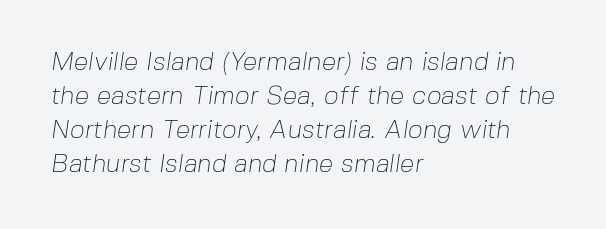
The image shows 26 px text type; set left-aligned, normal line spacing (1.31x), normal letter spacing, not underlined.
